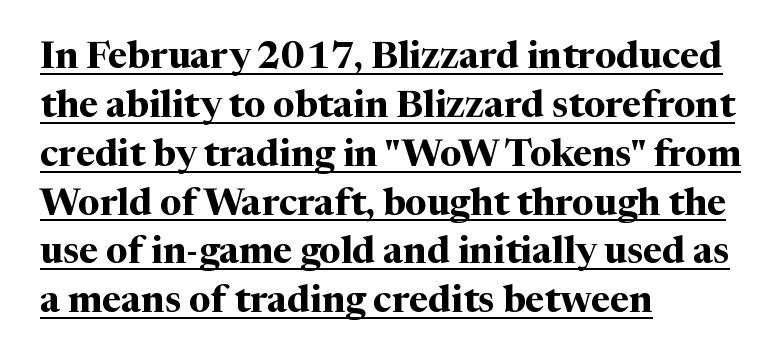
Q: Is the text bold? A: Yes.
Q: Is the text italic (slanted)? A: No, it is upright.
Q: Is the typeface a serif or a sans-serif typeface? A: Serif.
Q: Is the text underlined? A: Yes.
Q: How is the paragraph aligned? A: Left-aligned.
Q: Is the spacing between letters normal or unusually wide? A: Normal.
Q: Is the spacing between lines tight, normal or loose? A: Normal.
Q: Width (condensed, normal, or wide)? A: Normal.
Q: Stroke contrast? A: Medium.
Q: x-height? A: Medium.
Q: Monospaced? A: No.
